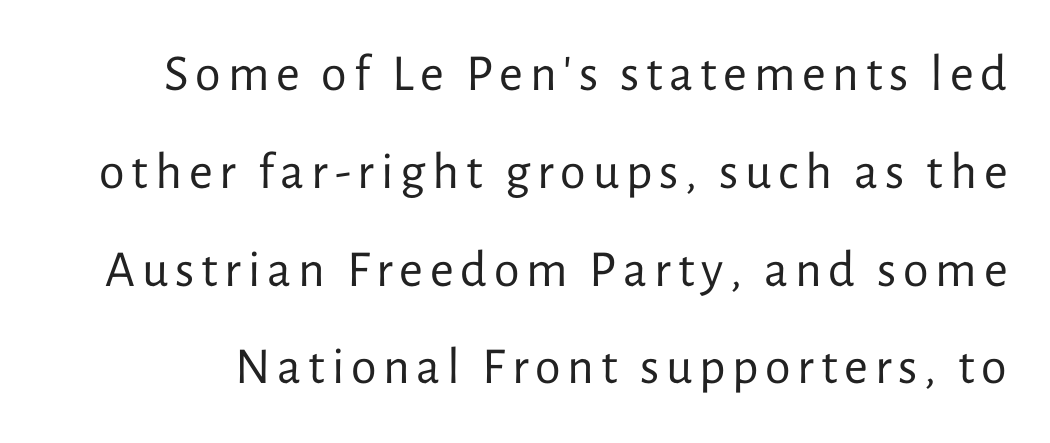
The type sits square on the baseline with zero lean. The passage shown is not underscored anywhere. Nothing sits at the stroke ends, so this counts as sans-serif. Do the characters align in a grid? No, the font is proportional. Think standard paragraph weight, or any step lighter than that.
